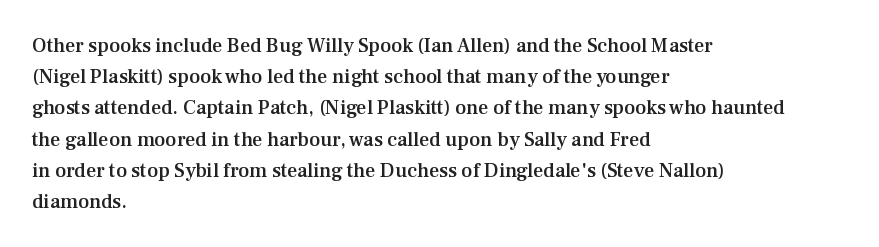
Each line starts at the same left margin while the right side varies. Default kerning and tracking; the words read as compact shapes. Notice how the stems are strictly vertical — no italics here. Compared with typical paragraphs, the rows here are spaced about the same. Has an underline been added? It has not. Strokes here are thickened, but only to semibold level.
